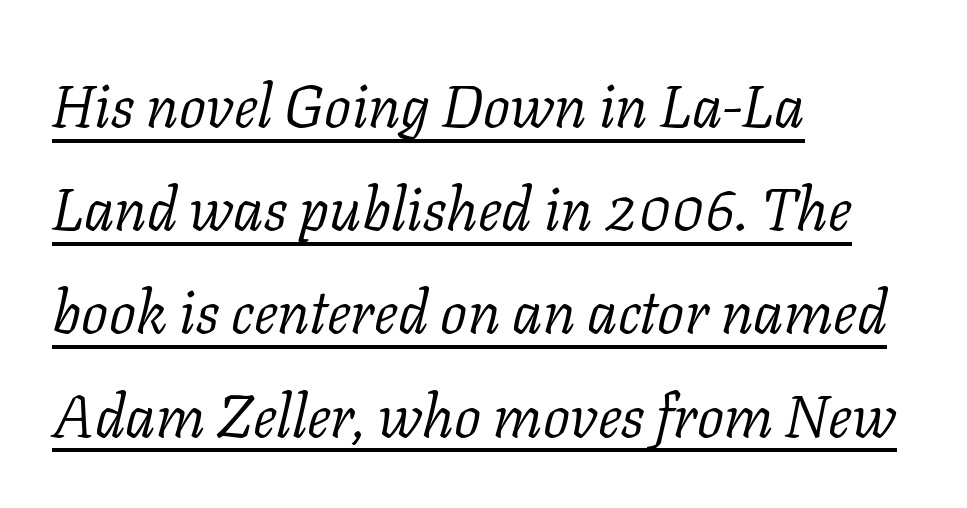
{"serif": "yes", "italic": "yes", "lean": "right", "slant_degrees": 11, "bold": "no", "weight": "light", "width": "normal", "stroke_contrast": "low", "x_height": "medium", "monospaced": "no", "underline": "yes", "align": "left", "line_spacing_ratio": 1.72, "letter_spacing": "normal", "letter_spacing_em": 0.0, "glyph_px": 60}
